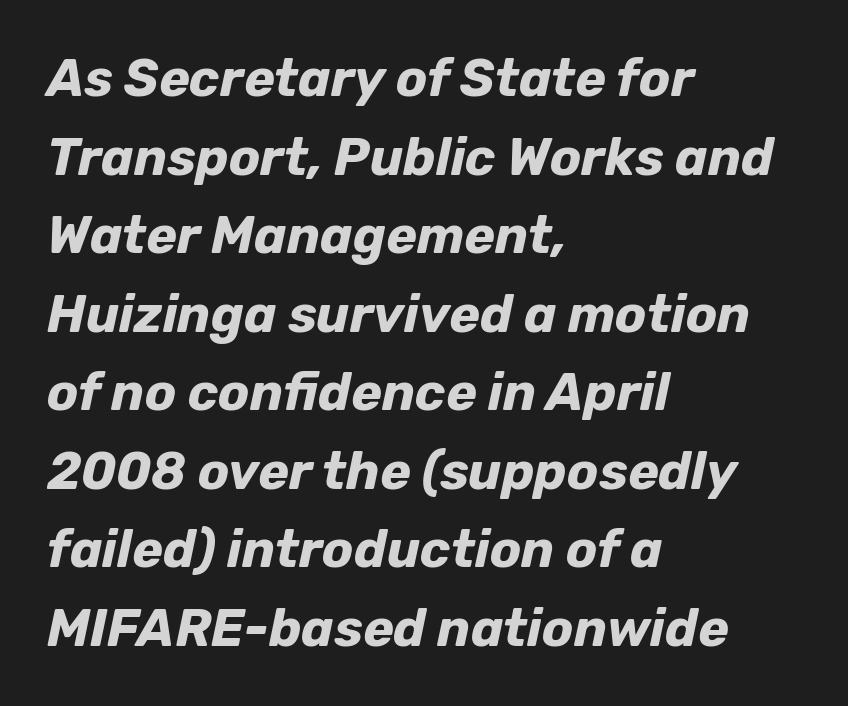
Q: Is the text bold? A: Yes.
Q: Is the text italic (slanted)? A: Yes, it leans right by about 12 degrees.
Q: Is the text underlined? A: No.
Q: How is the paragraph aligned? A: Left-aligned.
Q: Is the spacing between letters normal or unusually wide? A: Normal.
Q: Is the spacing between lines tight, normal or loose? A: Normal.
Q: Width (condensed, normal, or wide)? A: Normal.
Q: Stroke contrast? A: Low.
Q: x-height? A: Medium.
Q: Monospaced? A: No.
